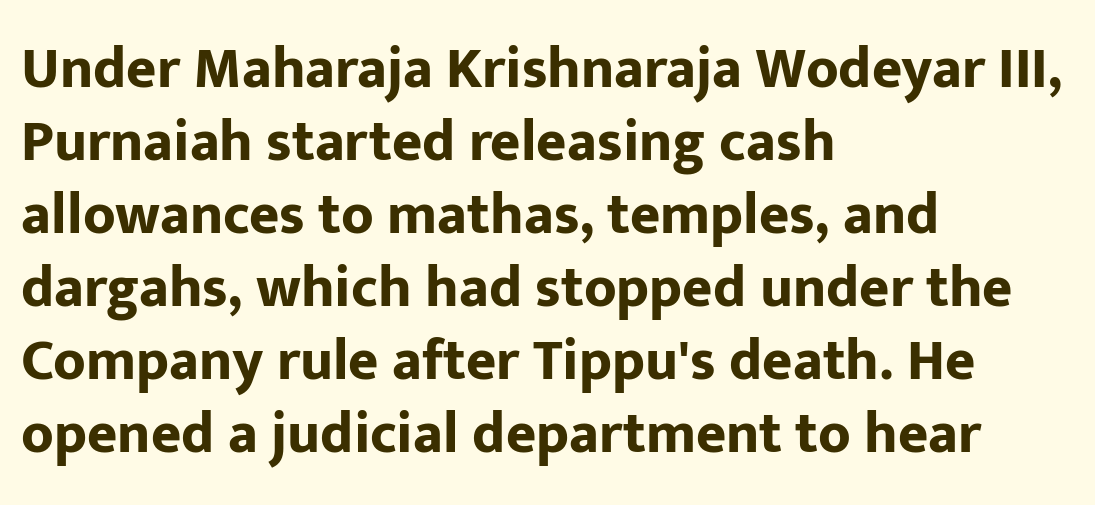
The image shows 58 px bold sans-serif type, upright; set left-aligned, normal line spacing (1.26x), normal letter spacing, not underlined; low stroke contrast and a medium x-height.
